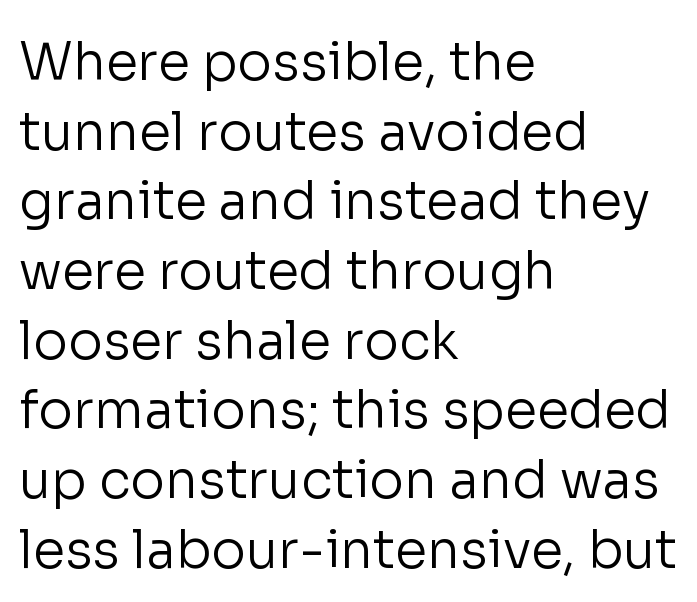
{"serif": "no", "italic": "no", "bold": "no", "weight": "regular", "width": "normal", "stroke_contrast": "low", "x_height": "medium", "monospaced": "no", "underline": "no", "align": "left", "line_spacing": "normal", "line_spacing_ratio": 1.34, "letter_spacing": "normal", "letter_spacing_em": 0.0, "glyph_px": 52}
